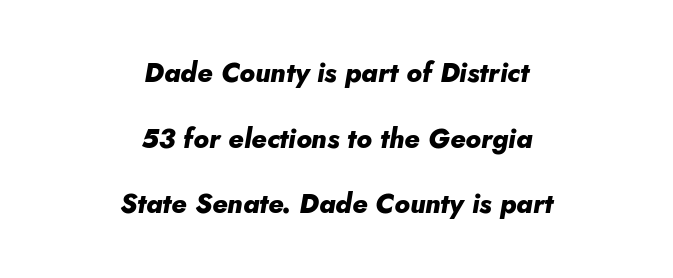
The image shows 27 px bold type, italic (leaning right); set centered, loose line spacing (2.43x), normal letter spacing, not underlined.
